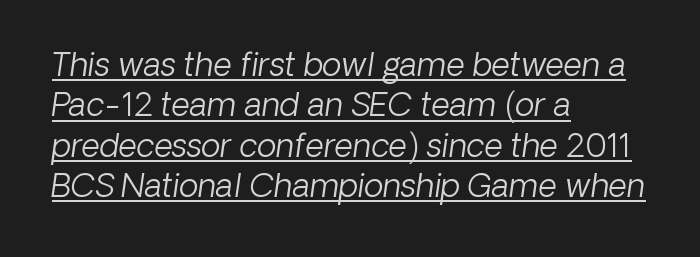
Weight: in the light-to-regular range. Line spacing here is normal. Notice how the passage keeps a crisp vertical edge on the left only. The glyphs in this specimen are sans serif.
